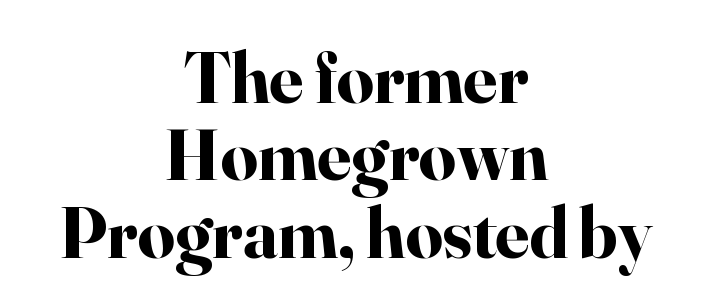
The image shows 73 px bold serif type, upright; set centered, tight line spacing (1.06x), normal letter spacing, not underlined; high stroke contrast and a small x-height.
